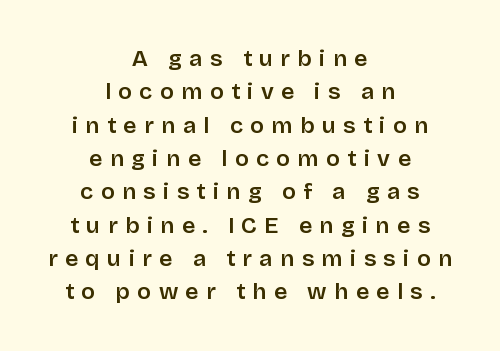
Q: Is the text bold? A: Semi-bold.
Q: Is the text italic (slanted)? A: No, it is upright.
Q: Is the text underlined? A: No.
Q: How is the paragraph aligned? A: Centered.
Q: Is the spacing between letters normal or unusually wide? A: Unusually wide.
Q: Is the spacing between lines tight, normal or loose? A: Normal.
